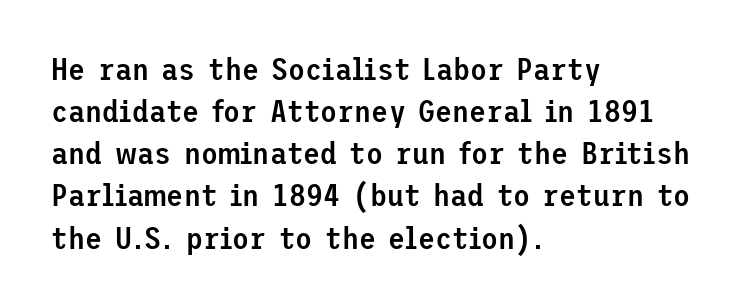
Q: Is the text bold? A: Semi-bold.
Q: Is the text italic (slanted)? A: No, it is upright.
Q: Is the typeface a serif or a sans-serif typeface? A: Sans-serif.
Q: Is the text underlined? A: No.
Q: How is the paragraph aligned? A: Left-aligned.
Q: Is the spacing between letters normal or unusually wide? A: Normal.
Q: Is the spacing between lines tight, normal or loose? A: Normal.
Q: Width (condensed, normal, or wide)? A: Normal.
Q: Stroke contrast? A: Low.
Q: x-height? A: Medium.
